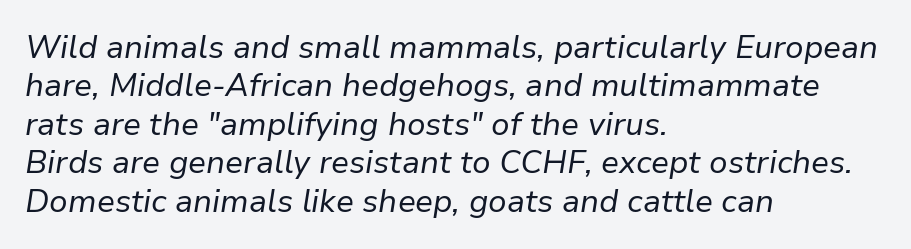
Observe the ordinary spacing: letters are neighbours, not strangers. Does the lettering tilt? It does — this is italic. The letters advance in unequal steps, a hallmark of proportional type. The zone under the glyphs is completely vacant. Ink coverage per letter is moderate at most. This sample is left-justified, so line endings fall wherever the words run out.
